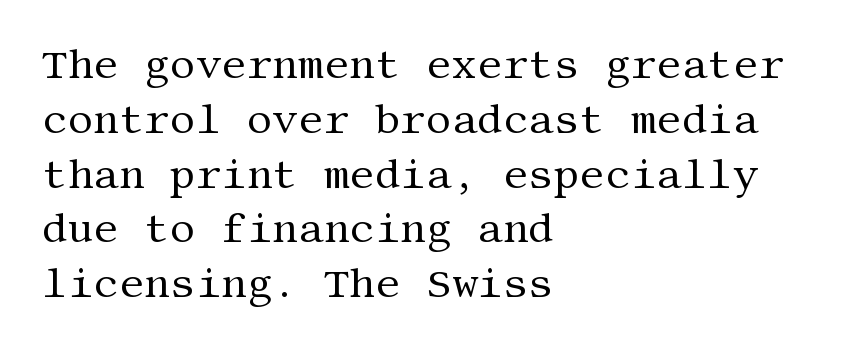
The image shows 40 px regular-weight serif type, upright; set left-aligned, normal line spacing (1.37x), normal letter spacing, not underlined; medium stroke contrast and a large x-height.
